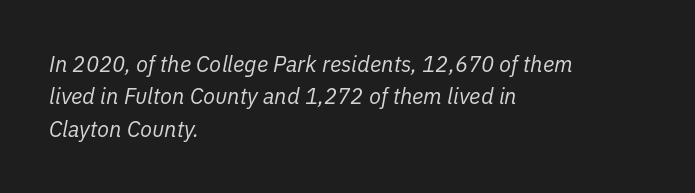
{"italic": "yes", "lean": "right", "slant_degrees": 11, "bold": "no", "underline": "no", "align": "left", "line_spacing": "normal", "line_spacing_ratio": 1.47, "letter_spacing": "normal", "letter_spacing_em": 0.0, "glyph_px": 22}
